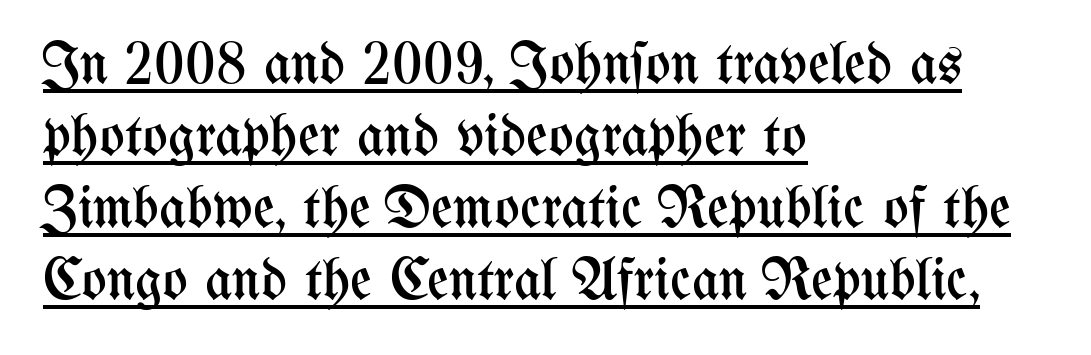
{"italic": "no", "bold": "no", "weight": "regular", "width": "condensed", "stroke_contrast": "medium", "x_height": "medium", "monospaced": "no", "underline": "yes", "align": "left", "line_spacing_ratio": 1.22, "letter_spacing": "normal", "letter_spacing_em": 0.0, "glyph_px": 59}
